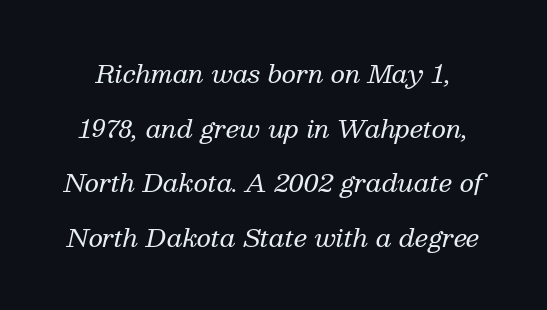
Q: Is the text bold? A: No.
Q: Is the text italic (slanted)? A: Yes, it leans right by about 13 degrees.
Q: Is the text underlined? A: No.
Q: Is the spacing between letters normal or unusually wide? A: Normal.
Q: Is the spacing between lines tight, normal or loose? A: Loose.
